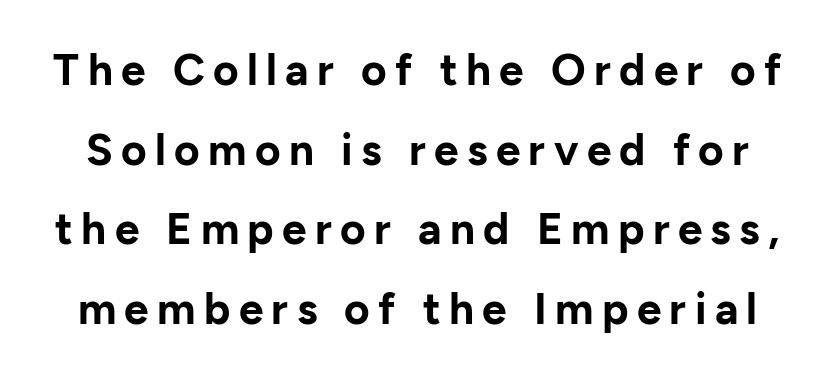
The image shows 44 px bold sans-serif type, upright; set line spacing 1.81x, not underlined; low stroke contrast and a medium x-height.
